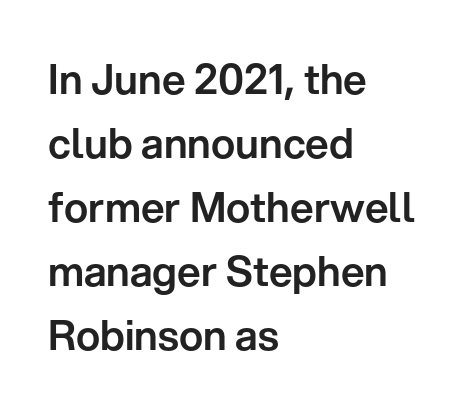
Horizontal alignment here is leftward, the default for most running prose. Letterform terminals end flat and unadorned throughout the passage. Students, observe: this is what conventionally led text looks like. Spacing verdict: proportional, widths tailored to each character. Short note: letters normally spaced. Type without underlining.
